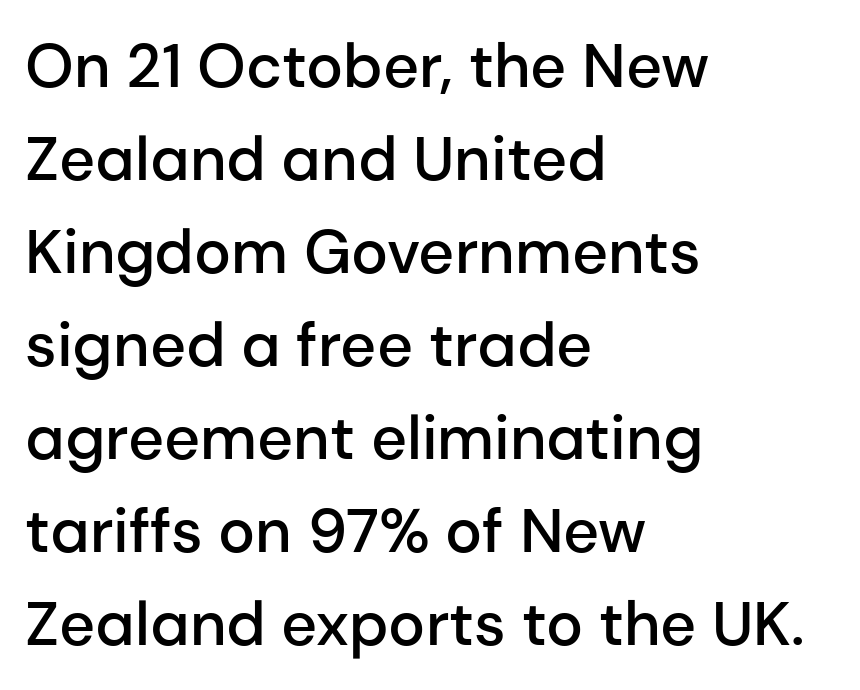
{"serif": "no", "italic": "no", "bold": "semi", "weight": "semibold", "width": "normal", "stroke_contrast": "low", "x_height": "medium", "monospaced": "no", "underline": "no", "align": "left", "line_spacing": "normal", "line_spacing_ratio": 1.5, "letter_spacing": "normal", "letter_spacing_em": 0.0, "glyph_px": 62}
